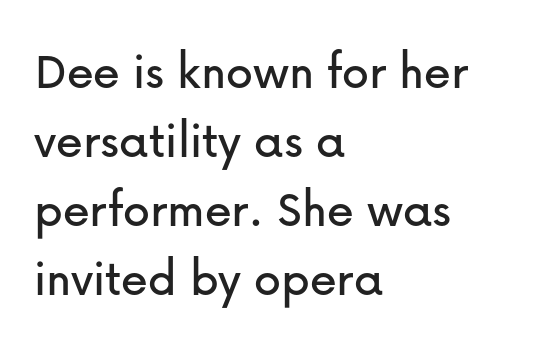
One-word summary of the alignment: left. Do the characters align in a grid? No, the font is proportional. Honestly, the row spacing looks completely unremarkable. This rendering employs a face without finishing strokes, i.e., a sans-serif. Check the space under the baseline: it is left empty. The specimen reads as upright at a glance.
